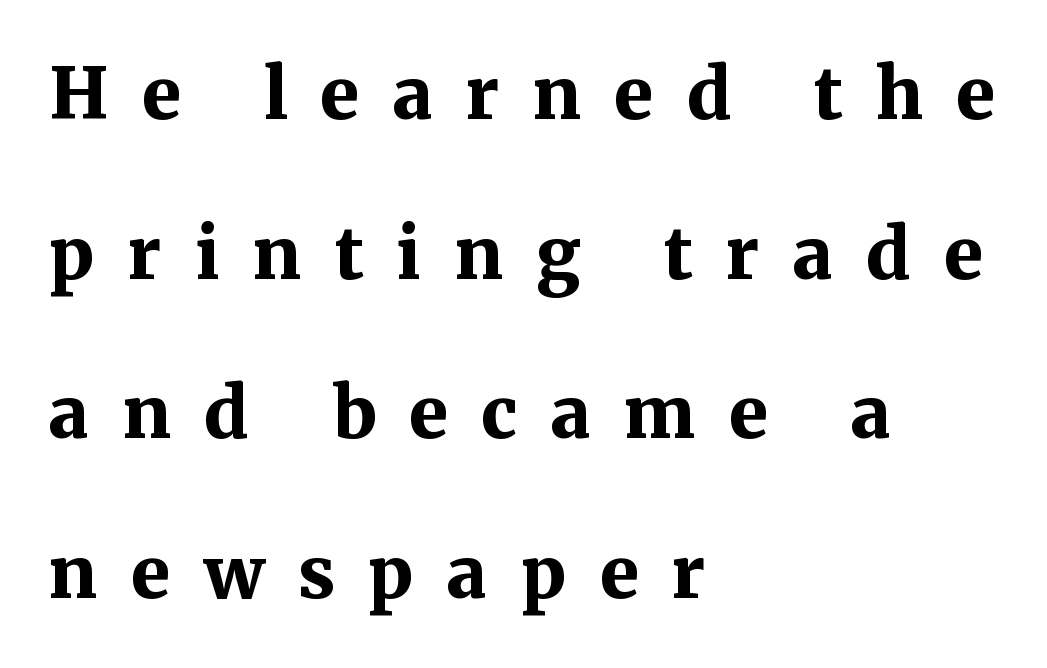
The image shows 71 px bold serif type, upright; set left-aligned, loose line spacing (2.25x), unusually wide letter spacing (+0.47 em), not underlined; medium stroke contrast and a medium x-height.
